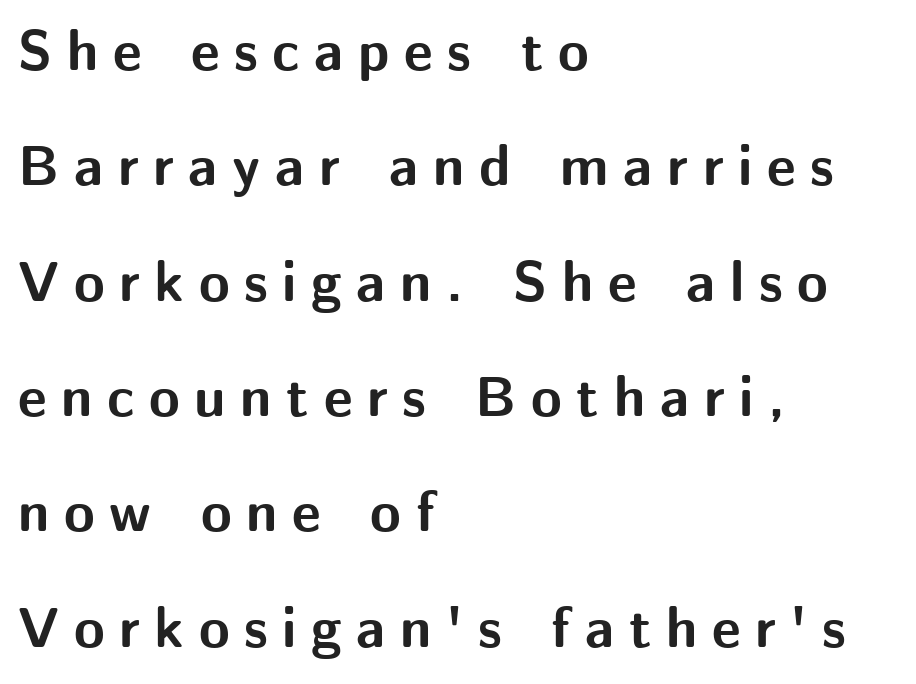
Q: Is the text bold? A: Yes.
Q: Is the text italic (slanted)? A: No, it is upright.
Q: Is the typeface a serif or a sans-serif typeface? A: Sans-serif.
Q: Is the text underlined? A: No.
Q: How is the paragraph aligned? A: Left-aligned.
Q: Is the spacing between letters normal or unusually wide? A: Unusually wide.
Q: Is the spacing between lines tight, normal or loose? A: Loose.
Q: Width (condensed, normal, or wide)? A: Normal.
Q: Stroke contrast? A: Medium.
Q: x-height? A: Medium.
Q: Monospaced? A: No.
